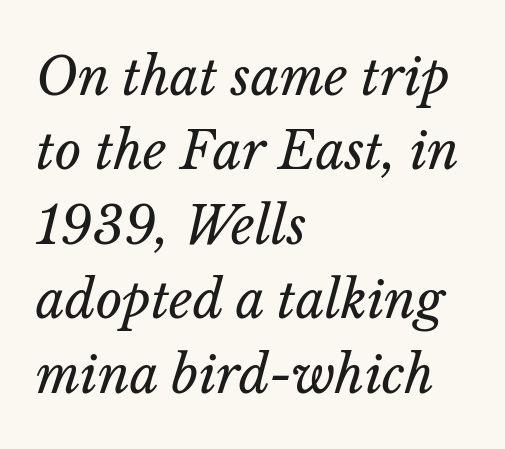
Q: Is the text bold? A: No.
Q: Is the text italic (slanted)? A: Yes, it leans right by about 14 degrees.
Q: Is the text underlined? A: No.
Q: How is the paragraph aligned? A: Left-aligned.
Q: Is the spacing between letters normal or unusually wide? A: Normal.
Q: Is the spacing between lines tight, normal or loose? A: Normal.
Q: Width (condensed, normal, or wide)? A: Normal.
Q: Stroke contrast? A: Low.
Q: x-height? A: Medium.
Q: Monospaced? A: No.
